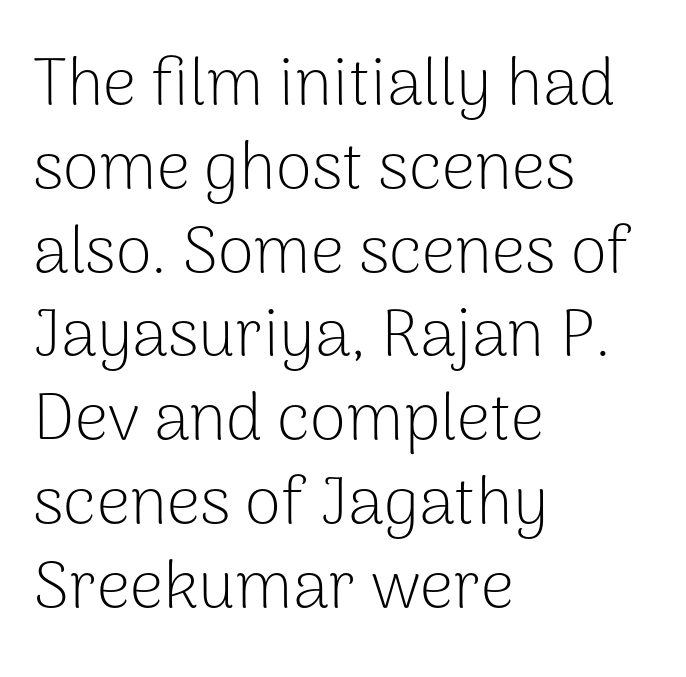
The image shows 66 px light sans-serif type, upright; set left-aligned, normal line spacing (1.27x), normal letter spacing, not underlined; low stroke contrast and a medium x-height.
